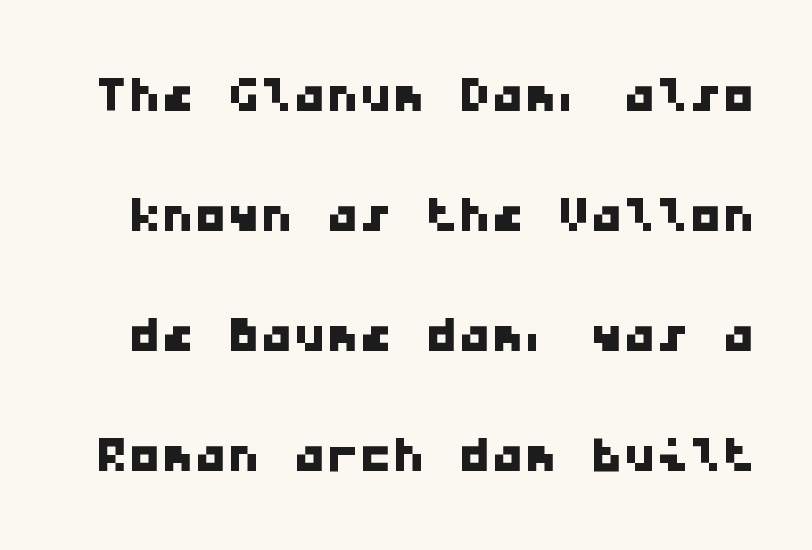
The image shows 66 px wide sans-serif type, monospaced; set line spacing 1.82x, normal letter spacing, not underlined; low stroke contrast and a medium x-height.
